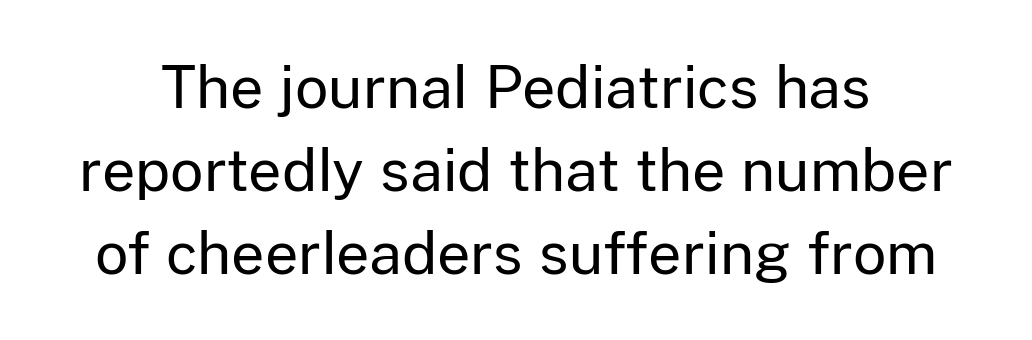
{"serif": "no", "italic": "no", "bold": "no", "weight": "regular", "width": "normal", "stroke_contrast": "low", "x_height": "medium", "monospaced": "no", "underline": "no", "line_spacing": "normal", "line_spacing_ratio": 1.43, "letter_spacing": "normal", "letter_spacing_em": 0.0, "glyph_px": 58}
